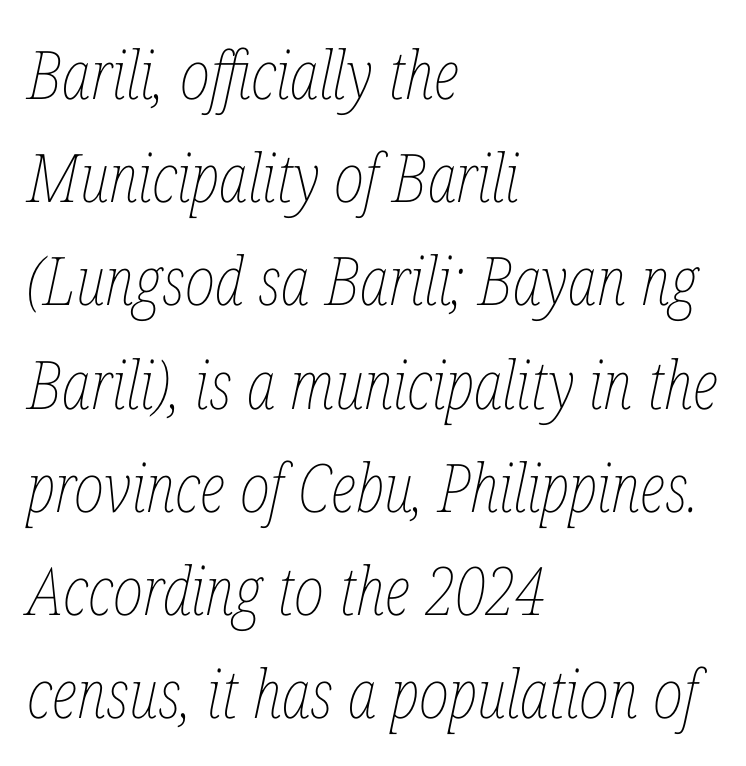
The image shows 67 px thin, condensed type, italic (leaning right); set left-aligned, normal line spacing (1.54x), normal letter spacing, not underlined; low stroke contrast and a medium x-height.
